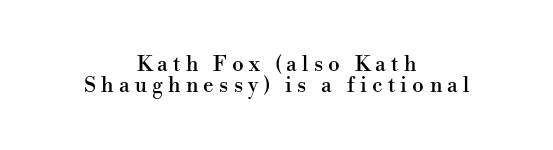
Q: Is the text italic (slanted)? A: No, it is upright.
Q: Is the text underlined? A: No.
Q: How is the paragraph aligned? A: Centered.
Q: Is the spacing between letters normal or unusually wide? A: Unusually wide.
Q: Is the spacing between lines tight, normal or loose? A: Tight.
